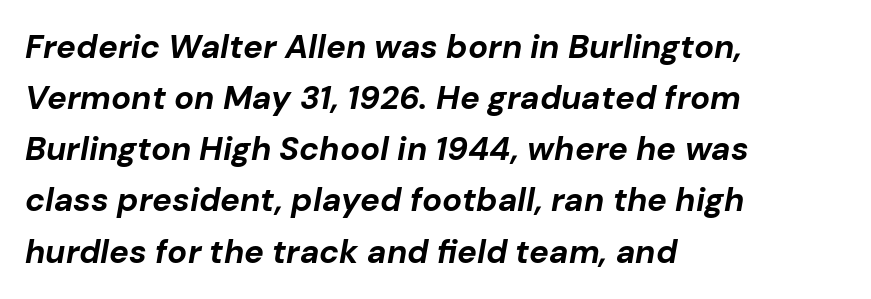
{"italic": "yes", "lean": "right", "slant_degrees": 10, "bold": "yes", "weight": "bold", "width": "normal", "stroke_contrast": "low", "x_height": "medium", "monospaced": "no", "underline": "no", "align": "left", "line_spacing": "normal", "line_spacing_ratio": 1.55, "letter_spacing": "normal", "letter_spacing_em": 0.0, "glyph_px": 33}
